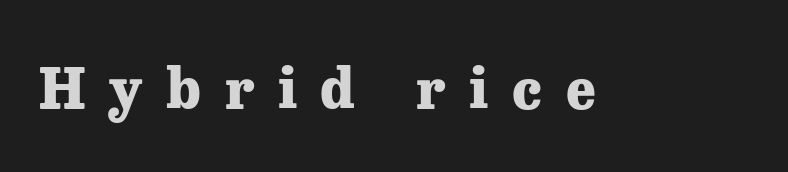
The image shows 56 px heavy serif type, upright; set unusually wide letter spacing (+0.42 em), not underlined; low stroke contrast and a medium x-height.
